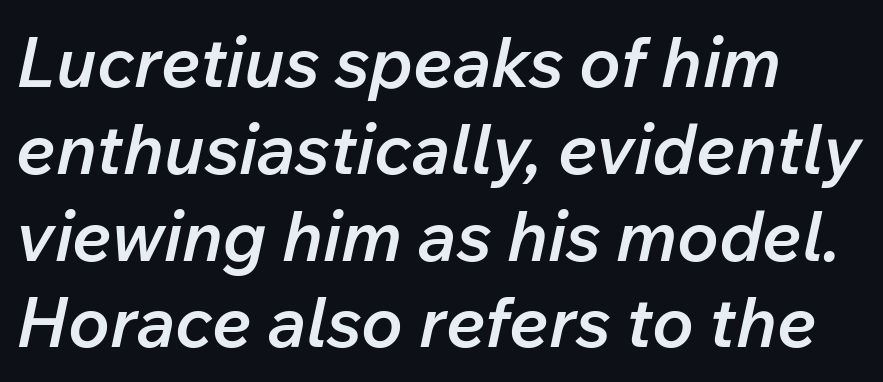
{"italic": "yes", "lean": "right", "slant_degrees": 12, "bold": "semi", "weight": "semibold", "width": "normal", "stroke_contrast": "low", "x_height": "medium", "monospaced": "no", "underline": "no", "align": "left", "line_spacing_ratio": 1.24, "letter_spacing": "normal", "letter_spacing_em": 0.0, "glyph_px": 70}
